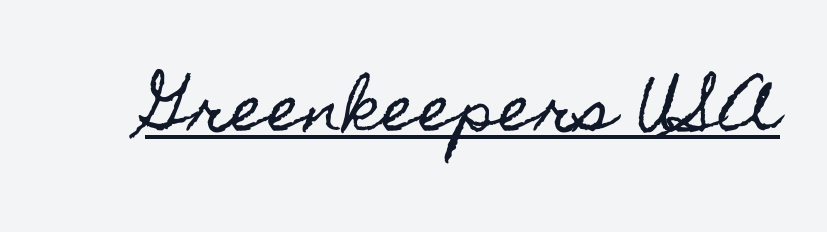
Q: Is the text italic (slanted)? A: Yes.
Q: Is the text underlined? A: Yes.
Q: Is the spacing between letters normal or unusually wide? A: Normal.
Q: Width (condensed, normal, or wide)? A: Condensed.
Q: x-height? A: Small.
Q: Monospaced? A: No.
